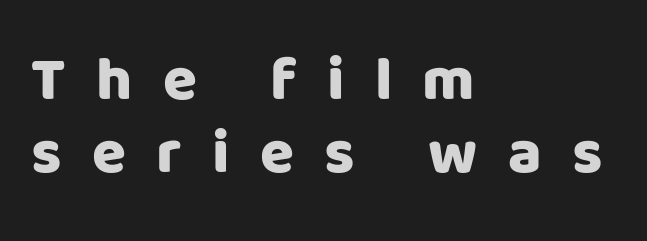
Q: Is the text italic (slanted)? A: No, it is upright.
Q: Is the typeface a serif or a sans-serif typeface? A: Sans-serif.
Q: Is the text underlined? A: No.
Q: How is the paragraph aligned? A: Left-aligned.
Q: Is the spacing between letters normal or unusually wide? A: Unusually wide.
Q: Width (condensed, normal, or wide)? A: Normal.
Q: Stroke contrast? A: Low.
Q: x-height? A: Large.
Q: Monospaced? A: No.
